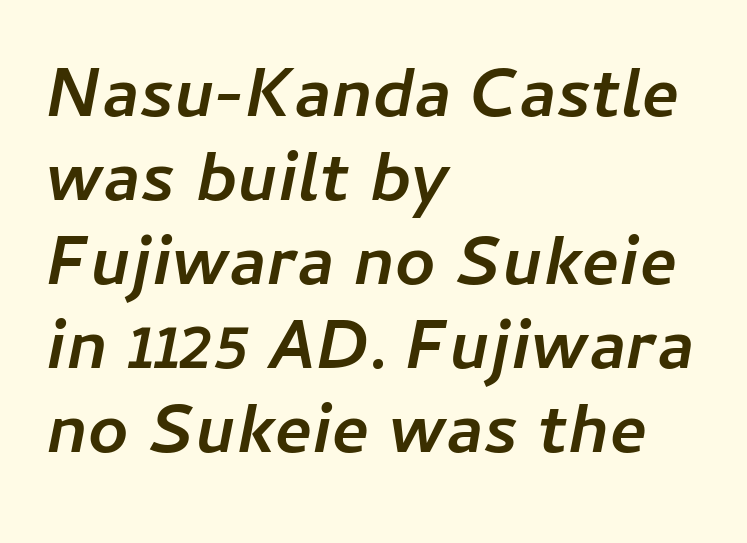
The image shows 70 px semibold type, italic (leaning right); set left-aligned, line spacing 1.2x, normal letter spacing, not underlined; low stroke contrast and a medium x-height.
